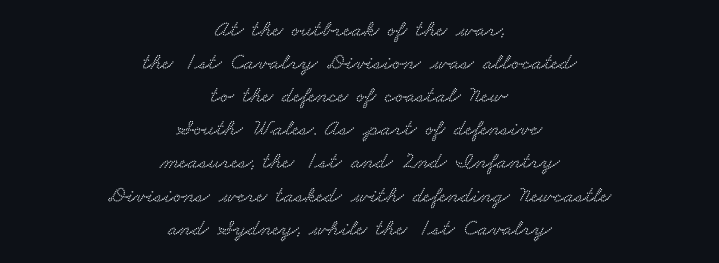
{"underline": "no", "align": "center", "line_spacing": "normal", "line_spacing_ratio": 1.44, "letter_spacing": "normal", "letter_spacing_em": 0.0, "glyph_px": 23}
